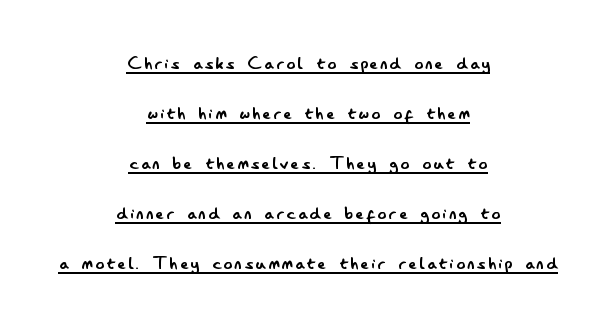
{"italic": "no", "bold": "no", "underline": "yes", "align": "center", "line_spacing": "loose", "line_spacing_ratio": 2.27, "glyph_px": 22}
